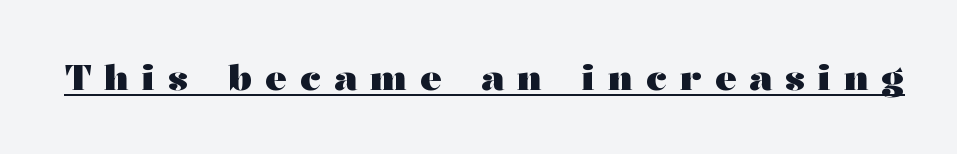
Posture: upright roman. Notice how a bar underscores the lettering throughout. Weight: bold. I'd call this a serif setting — the letters wear small feet. Spacing verdict: proportional, widths tailored to each character.
